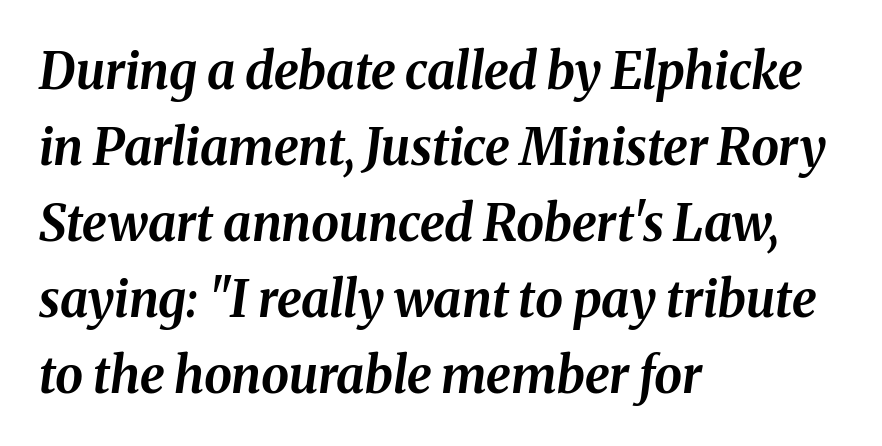
The passage shown is not underscored anywhere. Leading matches the norm, producing a regular column. The letters advance in unequal steps, a hallmark of proportional type. A full-strength bold gives these letters their thick strokes.
